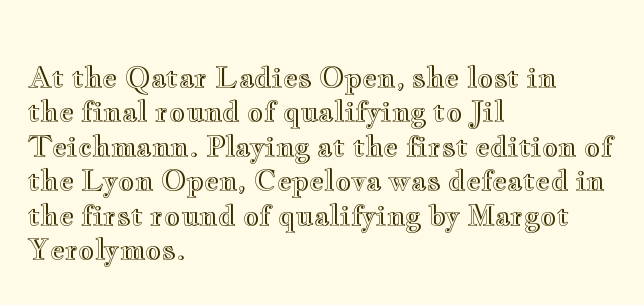
Q: Is the text italic (slanted)? A: No, it is upright.
Q: Is the text underlined? A: No.
Q: How is the paragraph aligned? A: Left-aligned.
Q: Is the spacing between letters normal or unusually wide? A: Normal.
Q: Width (condensed, normal, or wide)? A: Wide.
Q: x-height? A: Small.
Q: Monospaced? A: No.
